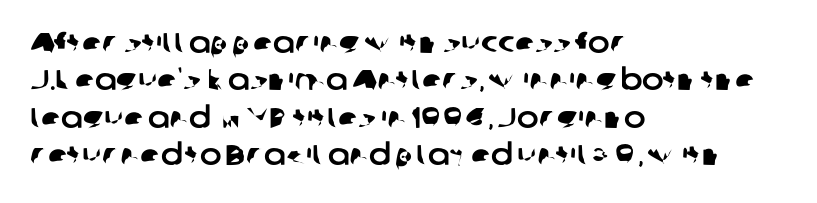
Q: Is the typeface a serif or a sans-serif typeface? A: Sans-serif.
Q: Is the text underlined? A: No.
Q: How is the paragraph aligned? A: Left-aligned.
Q: Is the spacing between letters normal or unusually wide? A: Normal.
Q: Is the spacing between lines tight, normal or loose? A: Normal.
Q: Width (condensed, normal, or wide)? A: Normal.
Q: Stroke contrast? A: Low.
Q: x-height? A: Medium.
Q: Monospaced? A: No.
